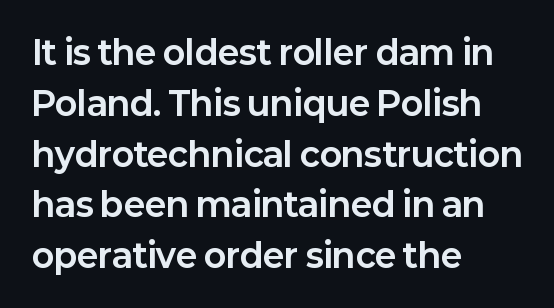
Q: Is the text bold? A: Yes.
Q: Is the text italic (slanted)? A: No, it is upright.
Q: Is the typeface a serif or a sans-serif typeface? A: Sans-serif.
Q: Is the text underlined? A: No.
Q: How is the paragraph aligned? A: Left-aligned.
Q: Is the spacing between letters normal or unusually wide? A: Normal.
Q: Is the spacing between lines tight, normal or loose? A: Normal.
Q: Width (condensed, normal, or wide)? A: Normal.
Q: Stroke contrast? A: Low.
Q: x-height? A: Medium.
Q: Monospaced? A: No.
